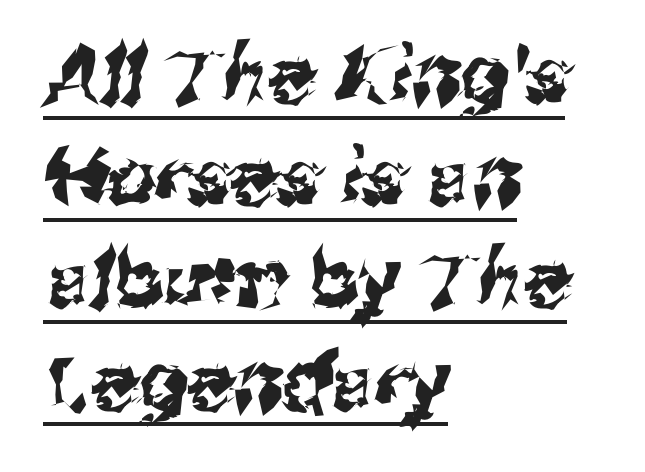
{"serif": "no", "width": "normal", "stroke_contrast": "medium", "x_height": "medium", "monospaced": "no", "underline": "yes", "align": "left", "line_spacing": "normal", "line_spacing_ratio": 1.31, "letter_spacing": "normal", "letter_spacing_em": 0.0, "glyph_px": 78}
